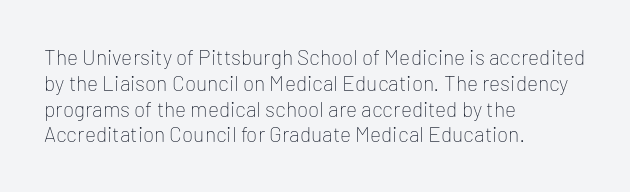
Visually the block forms a straight wall on the left and a jagged coastline on the right. This sample uses plain, unmodified letter spacing. The face looks like a standard text weight, possibly lighter. Check under the words: just untouched page. Does the lettering tilt? It doesn't — this is upright.
